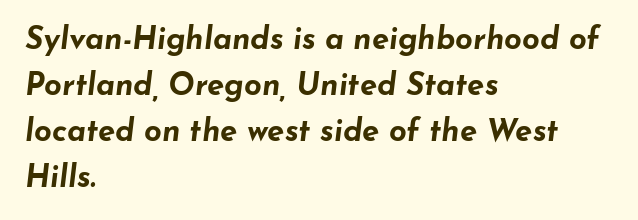
These words are printed bold, with thick strokes throughout. Looks like regular typesetting: each glyph gets only the width it needs. Notice how the passage keeps a crisp vertical edge on the left only. The passage shown stacks its lines at a standard gap. Letter spacing: default. Clear beneath every line of the passage.
